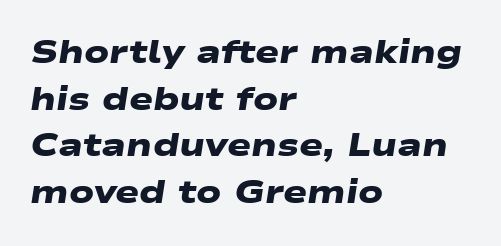
{"serif": "no", "bold": "yes", "weight": "heavy", "width": "wide", "stroke_contrast": "low", "x_height": "medium", "monospaced": "no", "underline": "no", "align": "left", "line_spacing": "normal", "line_spacing_ratio": 1.46, "letter_spacing": "normal", "letter_spacing_em": 0.0, "glyph_px": 32}
